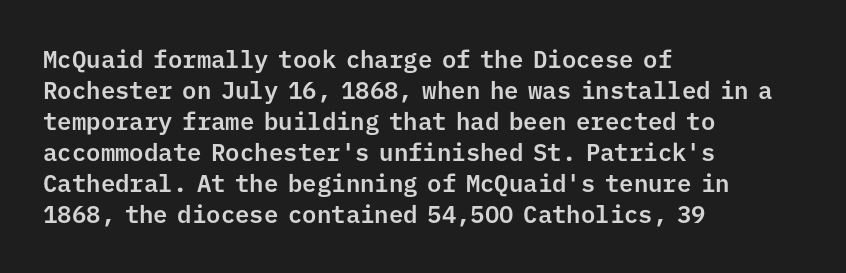
{"italic": "no", "underline": "no", "align": "left", "line_spacing": "normal", "line_spacing_ratio": 1.29, "letter_spacing": "normal", "letter_spacing_em": 0.0, "glyph_px": 24}
